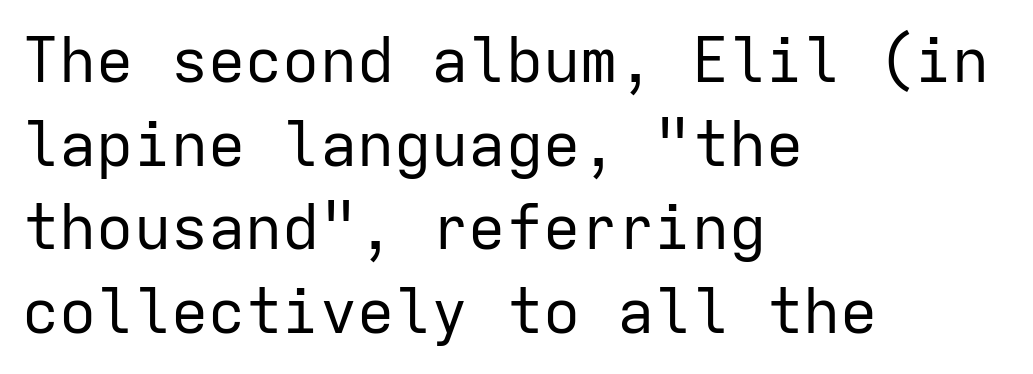
Q: Is the text bold? A: No.
Q: Is the text italic (slanted)? A: No, it is upright.
Q: Is the typeface a serif or a sans-serif typeface? A: Sans-serif.
Q: Is the text underlined? A: No.
Q: How is the paragraph aligned? A: Left-aligned.
Q: Is the spacing between letters normal or unusually wide? A: Normal.
Q: Is the spacing between lines tight, normal or loose? A: Normal.
Q: Width (condensed, normal, or wide)? A: Normal.
Q: Stroke contrast? A: Low.
Q: x-height? A: Medium.
Q: Monospaced? A: Yes.
